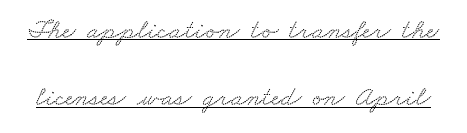
Q: Is the typeface a serif or a sans-serif typeface? A: Serif.
Q: Is the text underlined? A: Yes.
Q: Is the spacing between letters normal or unusually wide? A: Normal.
Q: Is the spacing between lines tight, normal or loose? A: Loose.
Q: Width (condensed, normal, or wide)? A: Wide.
Q: Stroke contrast? A: Low.
Q: x-height? A: Small.
Q: Monospaced? A: No.
